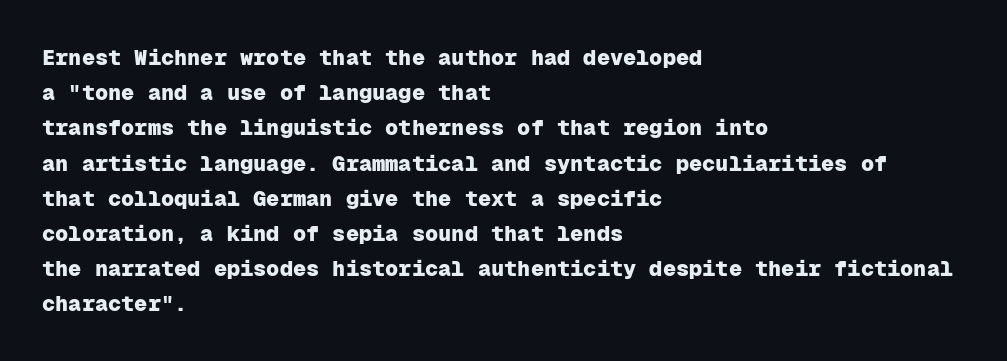
Every row of glyphs begins at an identical x-position on the left. Each word holds together tightly as a unit, with standard inter-letter gaps. What's the leading like? Ordinary, nothing unusual. Nope, not italic — everything's standing straight. The space directly below the letters is spotless.
